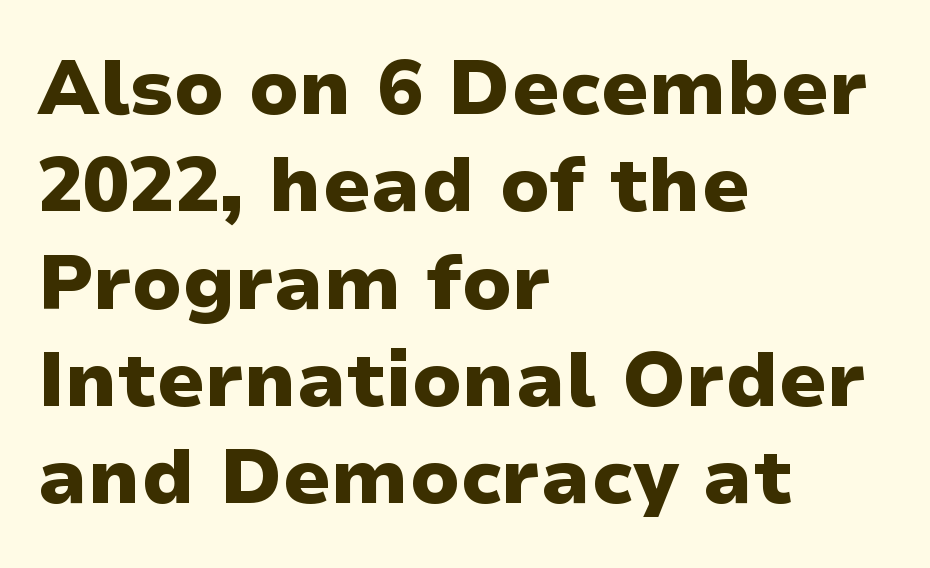
Q: Is the text bold? A: Yes.
Q: Is the text italic (slanted)? A: No, it is upright.
Q: Is the typeface a serif or a sans-serif typeface? A: Sans-serif.
Q: Is the text underlined? A: No.
Q: How is the paragraph aligned? A: Left-aligned.
Q: Is the spacing between letters normal or unusually wide? A: Normal.
Q: Is the spacing between lines tight, normal or loose? A: Normal.
Q: Width (condensed, normal, or wide)? A: Wide.
Q: Stroke contrast? A: Low.
Q: x-height? A: Medium.
Q: Monospaced? A: No.
